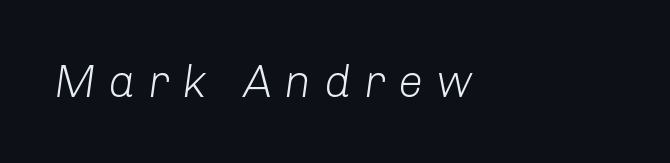
Q: Is the text bold? A: No.
Q: Is the text italic (slanted)? A: Yes, it leans right by about 8 degrees.
Q: Is the text underlined? A: No.
Q: How is the paragraph aligned? A: Left-aligned.
Q: Is the spacing between letters normal or unusually wide? A: Unusually wide.
Q: Width (condensed, normal, or wide)? A: Normal.
Q: Stroke contrast? A: Low.
Q: x-height? A: Medium.
Q: Monospaced? A: No.
